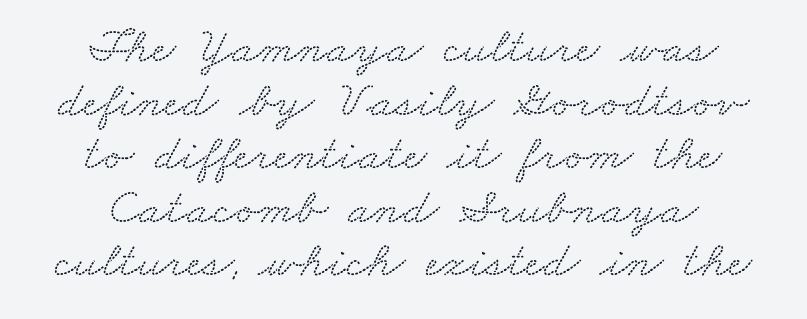
Q: Is the typeface a serif or a sans-serif typeface? A: Serif.
Q: Is the text underlined? A: No.
Q: How is the paragraph aligned? A: Centered.
Q: Is the spacing between letters normal or unusually wide? A: Normal.
Q: Is the spacing between lines tight, normal or loose? A: Tight.
Q: Width (condensed, normal, or wide)? A: Wide.
Q: Stroke contrast? A: Low.
Q: x-height? A: Small.
Q: Monospaced? A: No.
